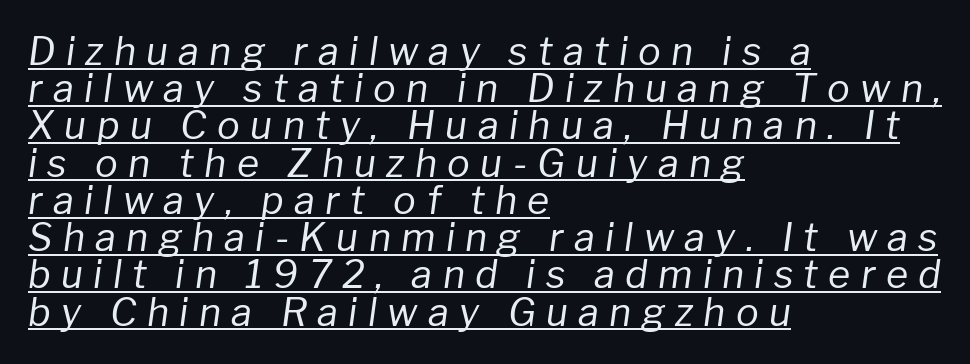
The image shows 38 px regular-weight type, italic (leaning right); set left-aligned, tight line spacing (0.98x), unusually wide letter spacing (+0.27 em), underlined; low stroke contrast and a medium x-height.
